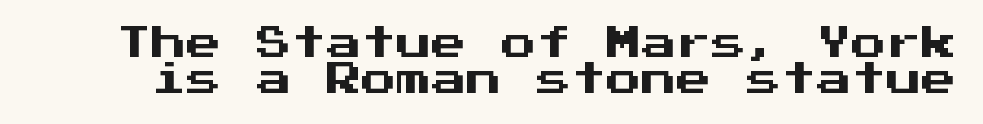
{"serif": "no", "italic": "no", "width": "normal", "stroke_contrast": "medium", "x_height": "medium", "monospaced": "yes", "underline": "no", "line_spacing": "tight", "line_spacing_ratio": 1.03, "letter_spacing": "normal", "letter_spacing_em": 0.0, "glyph_px": 35}
